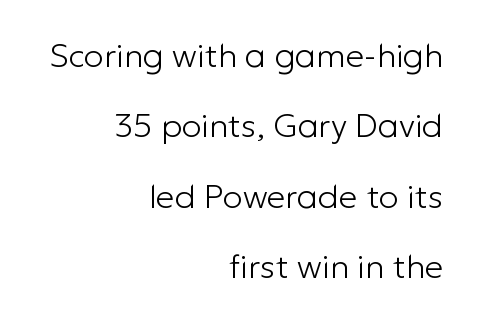
Q: Is the text bold? A: No.
Q: Is the text italic (slanted)? A: No, it is upright.
Q: Is the typeface a serif or a sans-serif typeface? A: Sans-serif.
Q: Is the text underlined? A: No.
Q: How is the paragraph aligned? A: Right-aligned.
Q: Is the spacing between letters normal or unusually wide? A: Normal.
Q: Is the spacing between lines tight, normal or loose? A: Loose.
Q: Width (condensed, normal, or wide)? A: Normal.
Q: Stroke contrast? A: Low.
Q: x-height? A: Medium.
Q: Monospaced? A: No.
